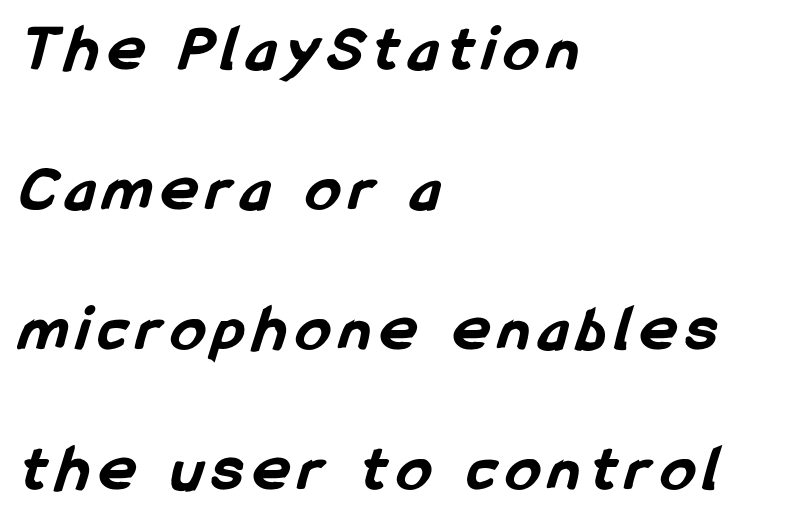
Q: Is the text bold? A: Yes.
Q: Is the typeface a serif or a sans-serif typeface? A: Sans-serif.
Q: Is the text underlined? A: No.
Q: How is the paragraph aligned? A: Left-aligned.
Q: Is the spacing between lines tight, normal or loose? A: Loose.
Q: Width (condensed, normal, or wide)? A: Condensed.
Q: Stroke contrast? A: Low.
Q: x-height? A: Medium.
Q: Monospaced? A: No.
